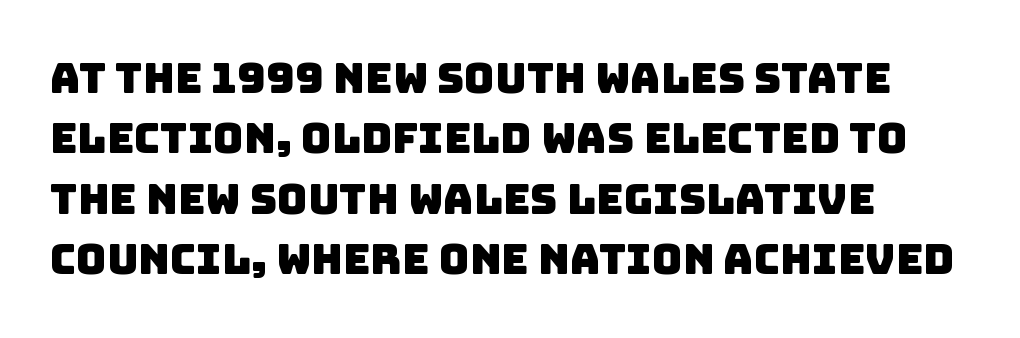
Q: Is the typeface a serif or a sans-serif typeface? A: Sans-serif.
Q: Is the text underlined? A: No.
Q: How is the paragraph aligned? A: Left-aligned.
Q: Is the spacing between letters normal or unusually wide? A: Normal.
Q: Is the spacing between lines tight, normal or loose? A: Normal.
Q: Width (condensed, normal, or wide)? A: Normal.
Q: Stroke contrast? A: Low.
Q: x-height? A: Large.
Q: Monospaced? A: No.
